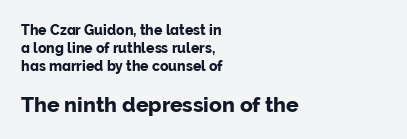
Q: Is the text italic (slanted)? A: No, it is upright.
Q: Is the text underlined? A: No.
Q: How is the paragraph aligned? A: Left-aligned.
Q: Is the spacing between letters normal or unusually wide? A: Normal.
Q: Is the spacing between lines tight, normal or loose? A: Normal.
Q: Which block of text is set in a larger size, the first (top) or the second (bottom)? A: The second (bottom) one.
